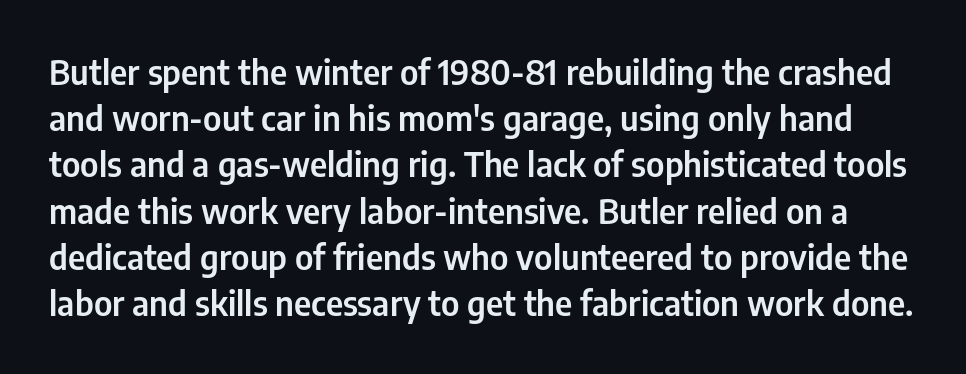
The image shows 34 px condensed sans-serif type, upright; set normal line spacing (1.36x), normal letter spacing, not underlined; low stroke contrast and a medium x-height.
